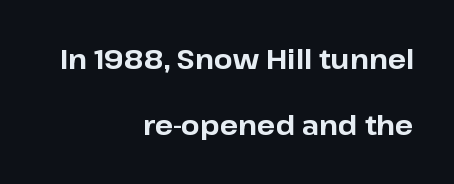
{"italic": "no", "bold": "yes", "underline": "no", "align": "right", "line_spacing": "loose", "line_spacing_ratio": 2.45, "letter_spacing": "normal", "letter_spacing_em": 0.0, "glyph_px": 27}
